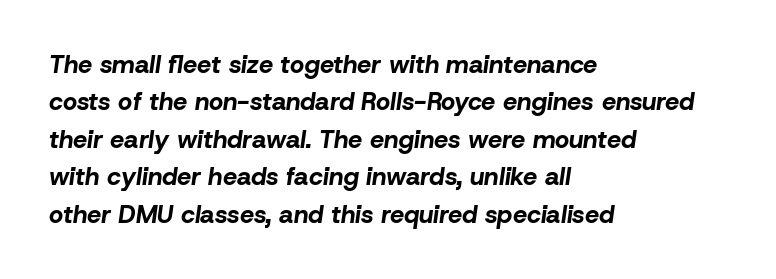
{"italic": "yes", "lean": "right", "slant_degrees": 8, "bold": "yes", "underline": "no", "align": "left", "line_spacing": "normal", "line_spacing_ratio": 1.5, "letter_spacing": "normal", "letter_spacing_em": 0.0, "glyph_px": 25}
